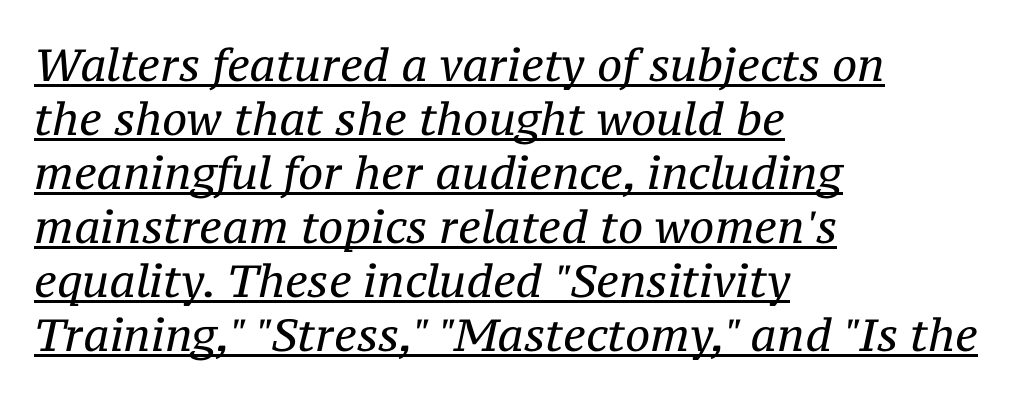
Q: Is the text bold? A: No.
Q: Is the text italic (slanted)? A: Yes, it leans right by about 12 degrees.
Q: Is the typeface a serif or a sans-serif typeface? A: Serif.
Q: Is the text underlined? A: Yes.
Q: How is the paragraph aligned? A: Left-aligned.
Q: Is the spacing between letters normal or unusually wide? A: Normal.
Q: Width (condensed, normal, or wide)? A: Normal.
Q: Stroke contrast? A: Medium.
Q: x-height? A: Medium.
Q: Monospaced? A: No.
